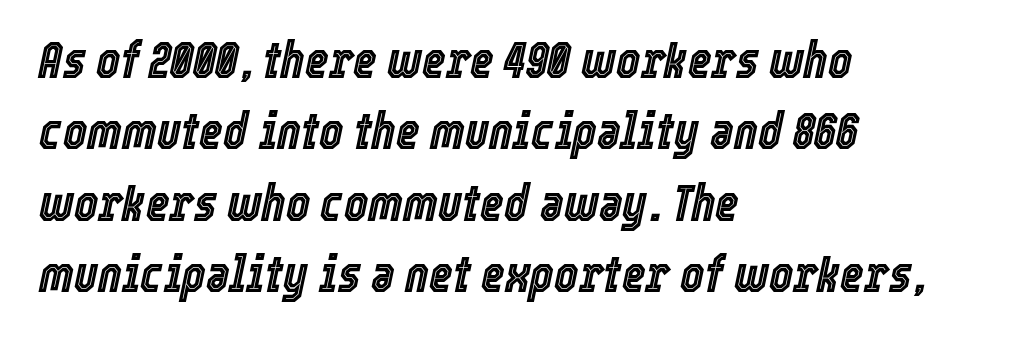
The image shows 51 px condensed type, italic (leaning right); set left-aligned, normal line spacing (1.4x), normal letter spacing, not underlined; a medium x-height.
